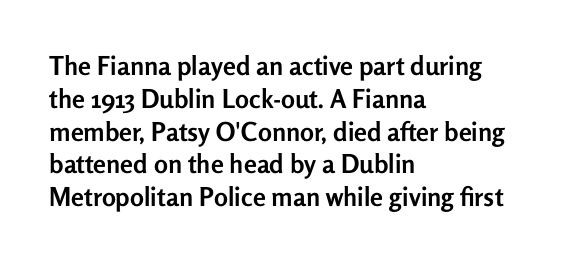
Reading down the column, the eye jumps a familiar distance to each next line. The passage shown is not underscored anywhere. Its strokes are broad and dark, the hallmark of bold type. Quick note: not italic, upright. Observe the ordinary spacing: letters are neighbours, not strangers. Line beginnings align vertically; line endings do not.
